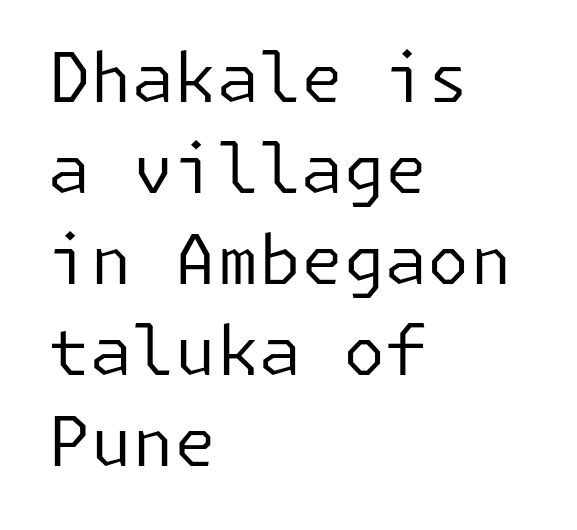
Q: Is the text bold? A: No.
Q: Is the text italic (slanted)? A: No, it is upright.
Q: Is the typeface a serif or a sans-serif typeface? A: Sans-serif.
Q: Is the text underlined? A: No.
Q: How is the paragraph aligned? A: Left-aligned.
Q: Is the spacing between letters normal or unusually wide? A: Normal.
Q: Is the spacing between lines tight, normal or loose? A: Normal.
Q: Width (condensed, normal, or wide)? A: Normal.
Q: Stroke contrast? A: Low.
Q: x-height? A: Medium.
